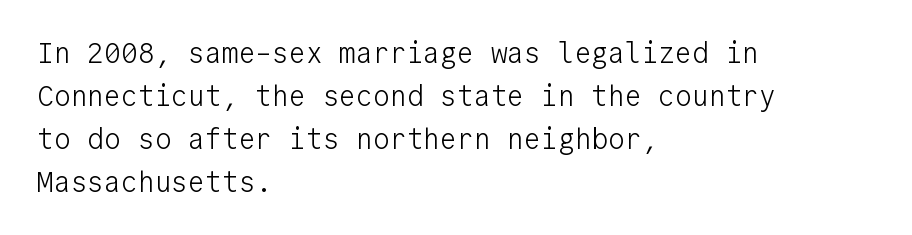
{"serif": "no", "italic": "no", "bold": "no", "weight": "light", "width": "normal", "stroke_contrast": "low", "x_height": "medium", "monospaced": "yes", "underline": "no", "align": "left", "line_spacing": "normal", "line_spacing_ratio": 1.53, "letter_spacing": "normal", "letter_spacing_em": 0.0, "glyph_px": 28}
